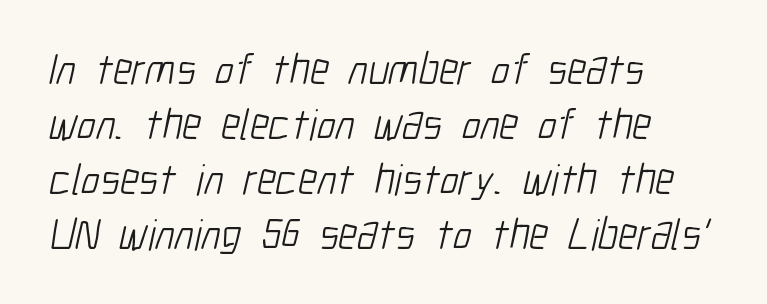
{"serif": "no", "bold": "no", "weight": "light", "width": "condensed", "stroke_contrast": "low", "x_height": "medium", "monospaced": "no", "underline": "no", "align": "left", "line_spacing": "normal", "line_spacing_ratio": 1.25, "letter_spacing": "normal", "letter_spacing_em": 0.0, "glyph_px": 44}
